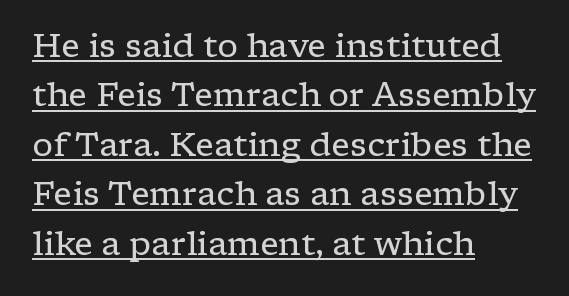
The image shows 33 px regular-weight, wide serif type, upright; set left-aligned, normal line spacing (1.5x), normal letter spacing, underlined; low stroke contrast and a medium x-height.
